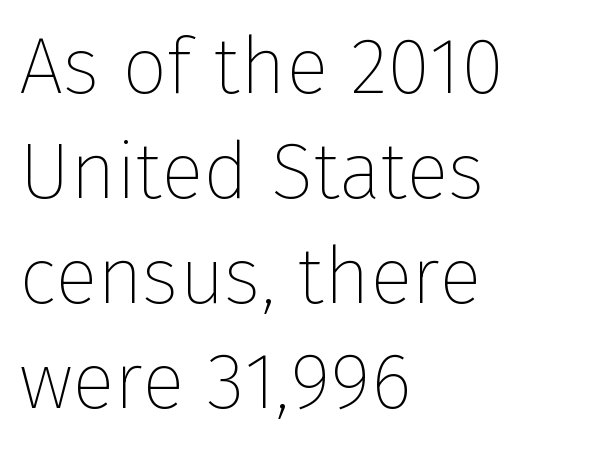
Each word holds together tightly as a unit, with standard inter-letter gaps. Whoever set this chose a conventional vertical rhythm. The strip under each line holds only bare page. The type sits square on the baseline with zero lean. A typesetter would call this proportional, since set widths differ per character. Note: no serifs on the glyphs.
